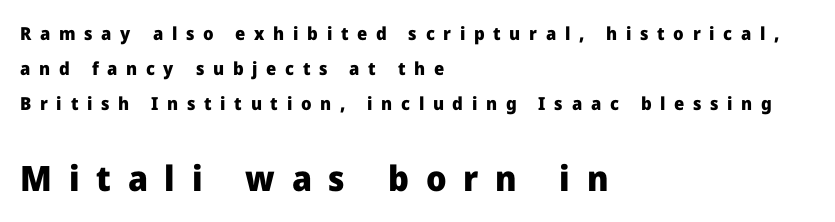
{"serif": "no", "italic": "no", "bold": "yes", "weight": "heavy", "width": "normal", "stroke_contrast": "low", "x_height": "medium", "monospaced": "no", "underline": "no", "align": "left", "line_spacing": "loose", "line_spacing_ratio": 1.94, "letter_spacing": "wide", "letter_spacing_em": 0.48, "larger_block": "second", "size_ratio": 1.94, "glyph_px": 35}
